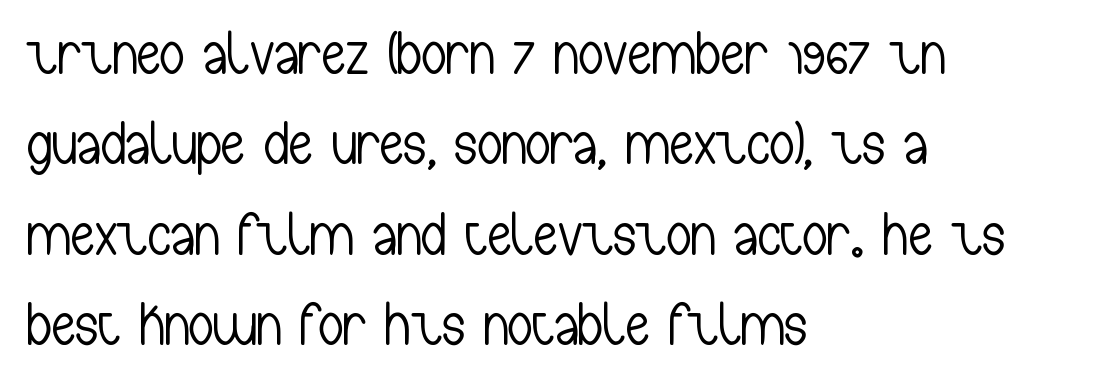
{"serif": "no", "italic": "no", "bold": "no", "weight": "light", "width": "condensed", "stroke_contrast": "low", "x_height": "medium", "monospaced": "no", "underline": "no", "align": "left", "line_spacing": "normal", "line_spacing_ratio": 1.48, "letter_spacing": "normal", "letter_spacing_em": 0.0, "glyph_px": 61}
